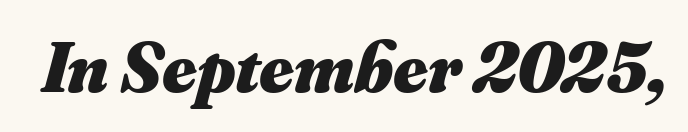
Q: Is the text bold? A: Yes.
Q: Is the text underlined? A: No.
Q: Is the spacing between letters normal or unusually wide? A: Normal.
Q: Width (condensed, normal, or wide)? A: Normal.
Q: Stroke contrast? A: Medium.
Q: x-height? A: Small.
Q: Monospaced? A: No.
